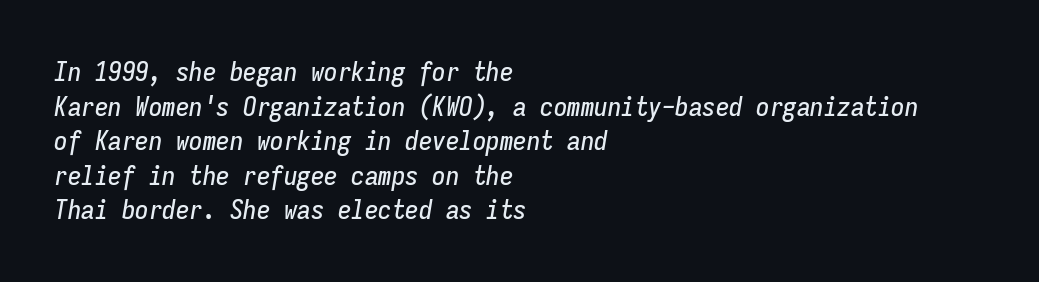
Does the leading feel generous? No, just average. The space beneath each line is pristine and unruled. The typesetter chose a ragged-right arrangement here. Here the glyphs are tracked normally, forming tight word shapes. Is the type slanted? Yes — the strokes lean at a clear angle.
